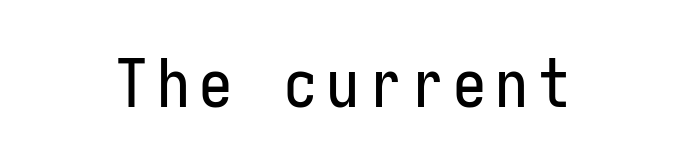
{"serif": "no", "italic": "no", "width": "condensed", "stroke_contrast": "low", "x_height": "medium", "underline": "no", "glyph_px": 66}
